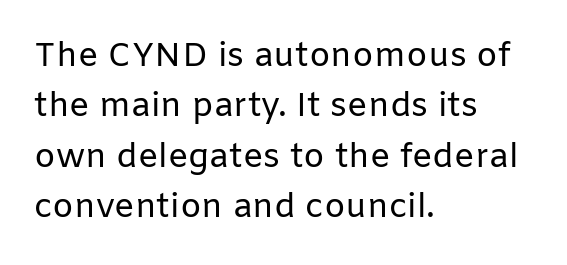
{"serif": "no", "italic": "no", "bold": "no", "weight": "regular", "width": "normal", "stroke_contrast": "low", "x_height": "medium", "monospaced": "no", "underline": "no", "align": "left", "line_spacing": "normal", "line_spacing_ratio": 1.48, "letter_spacing": "normal", "letter_spacing_em": 0.0, "glyph_px": 34}
